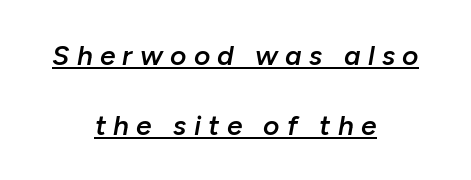
{"italic": "yes", "lean": "right", "slant_degrees": 10, "bold": "semi", "weight": "semibold", "width": "normal", "stroke_contrast": "low", "x_height": "medium", "monospaced": "no", "underline": "yes", "align": "center", "line_spacing": "loose", "line_spacing_ratio": 2.49, "letter_spacing": "wide", "letter_spacing_em": 0.26, "glyph_px": 28}
